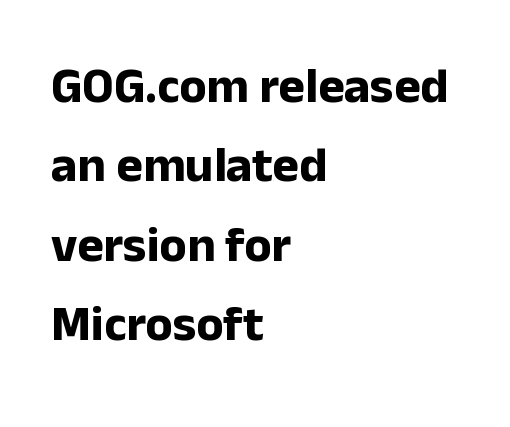
The image shows 50 px bold sans-serif type, upright; set left-aligned, normal line spacing (1.59x), normal letter spacing, not underlined; low stroke contrast and a medium x-height.
